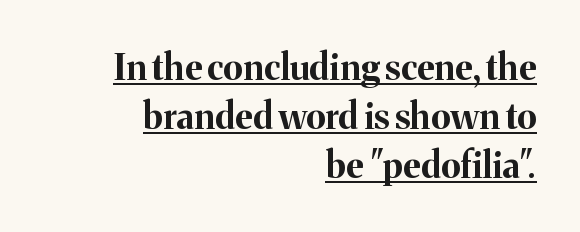
The lines sit at an ordinary, default distance from one another. This is heavy type, rendered in bold. Italic: no, the glyphs are upright roman. A typesetter would call this proportional, since set widths differ per character. The font family rendered here belongs to the serif group. The gaps between neighbouring characters are ordinary and unremarkable.
